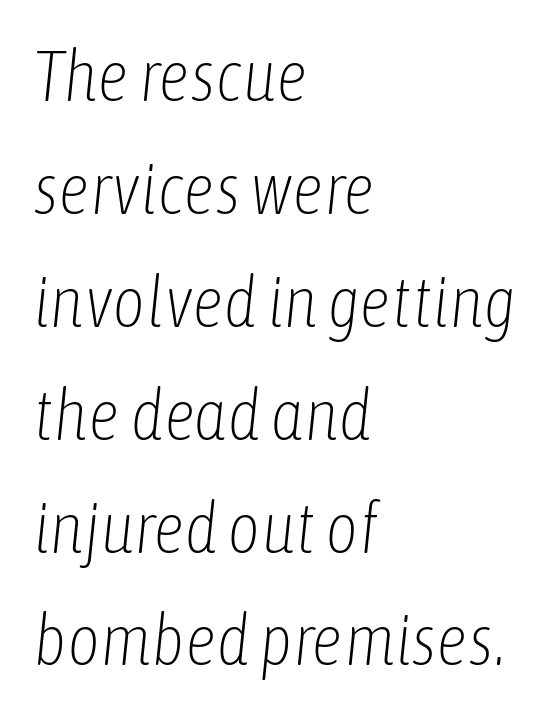
The image shows 71 px light, condensed type, italic (leaning right); set left-aligned, normal line spacing (1.59x), normal letter spacing, not underlined; low stroke contrast and a medium x-height.
